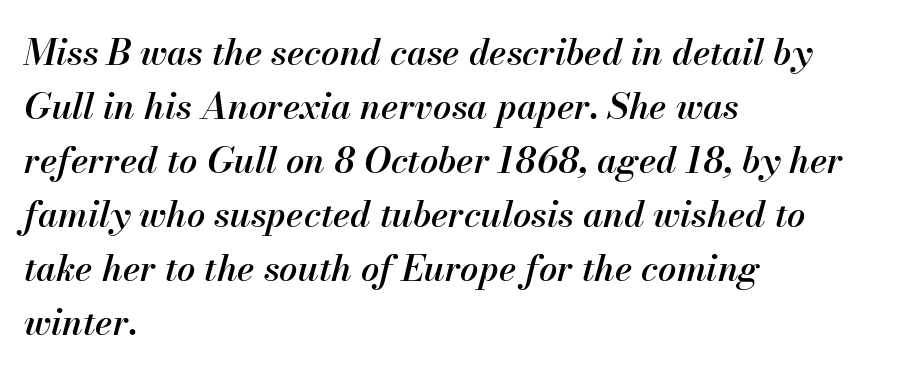
Here the designer chose a conventional face with non-uniform glyph widths. What stands out about the letter spacing? Nothing — it is the standard amount. The vertical gap from one line to the next is medium. Each row of text sits above clean, open space. The typography opts for an oblique posture over an upright one. Compared with a centered layout, this one pins lines to the left instead.
